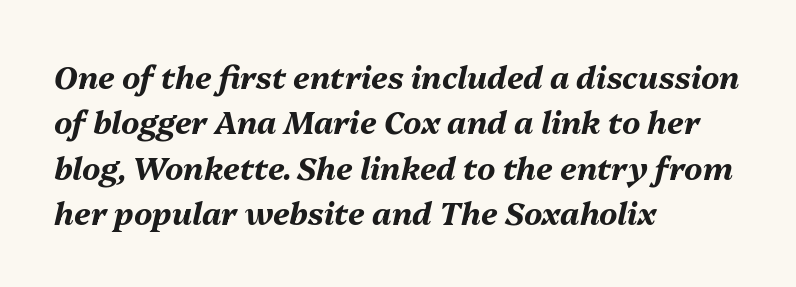
This sample is left-justified, so line endings fall wherever the words run out. Spacing verdict: proportional, widths tailored to each character. Is the type slanted? Yes — the strokes lean at a clear angle. Here the glyphs are tracked normally, forming tight word shapes. Quick note: underline off.
